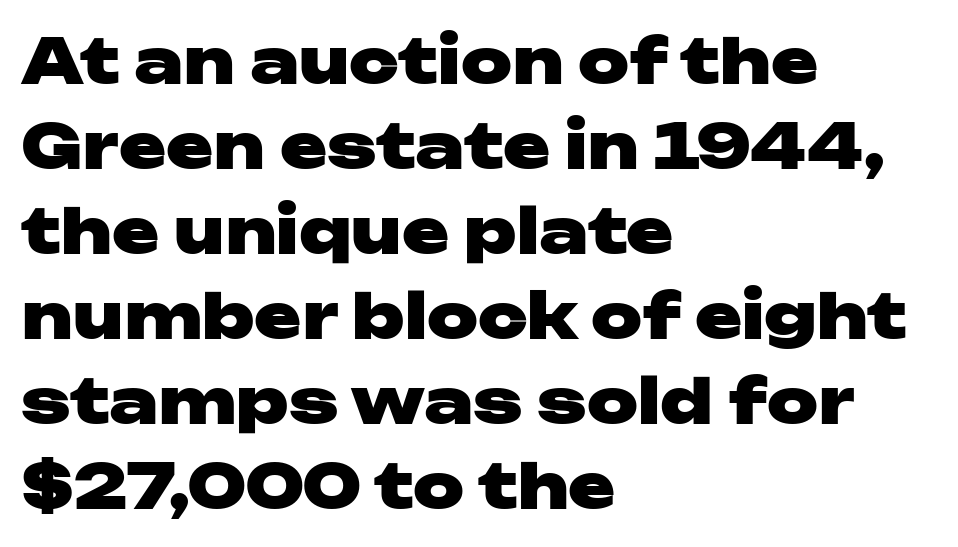
Q: Is the text bold? A: Yes.
Q: Is the text italic (slanted)? A: No, it is upright.
Q: Is the typeface a serif or a sans-serif typeface? A: Sans-serif.
Q: Is the text underlined? A: No.
Q: How is the paragraph aligned? A: Left-aligned.
Q: Is the spacing between letters normal or unusually wide? A: Normal.
Q: Is the spacing between lines tight, normal or loose? A: Normal.
Q: Width (condensed, normal, or wide)? A: Wide.
Q: Stroke contrast? A: Low.
Q: x-height? A: Medium.
Q: Monospaced? A: No.
